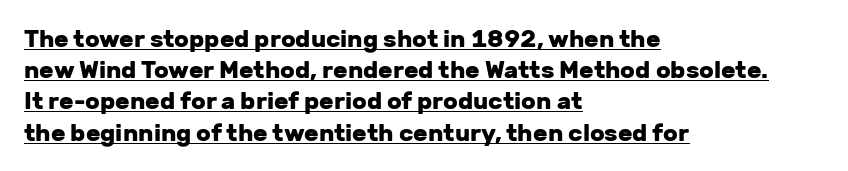
{"italic": "no", "bold": "yes", "underline": "yes", "align": "left", "line_spacing": "normal", "line_spacing_ratio": 1.3, "letter_spacing": "normal", "letter_spacing_em": 0.0, "glyph_px": 24}
